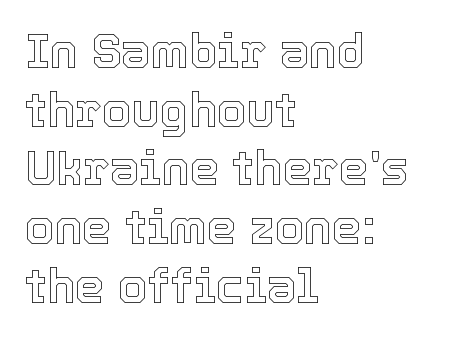
The image shows 47 px text type, upright; set left-aligned, normal line spacing (1.25x), normal letter spacing, not underlined; a medium x-height.
